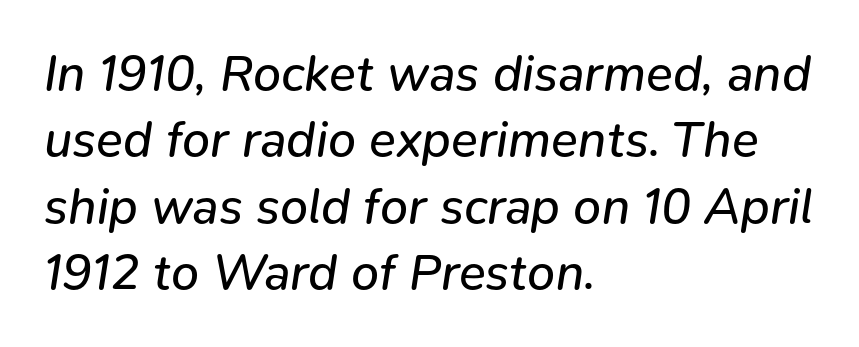
{"italic": "yes", "lean": "right", "slant_degrees": 9, "bold": "no", "weight": "regular", "width": "normal", "stroke_contrast": "low", "x_height": "medium", "monospaced": "no", "underline": "no", "align": "left", "line_spacing": "normal", "line_spacing_ratio": 1.33, "letter_spacing": "normal", "letter_spacing_em": 0.0, "glyph_px": 50}
